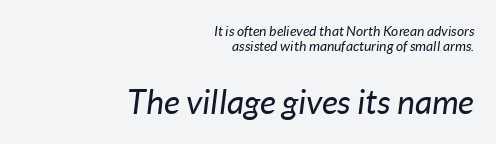
The image shows 34 px regular-weight type, italic (leaning right); set right-aligned, tight line spacing (1.1x), normal letter spacing, not underlined; the second (bottom) block is 2.43x larger; low stroke contrast and a medium x-height.
